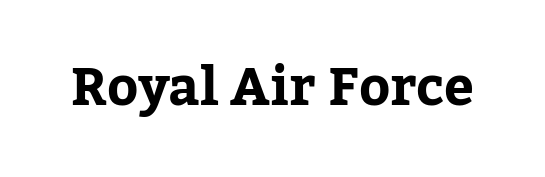
Q: Is the text bold? A: Yes.
Q: Is the text italic (slanted)? A: No, it is upright.
Q: Is the typeface a serif or a sans-serif typeface? A: Serif.
Q: Is the text underlined? A: No.
Q: Is the spacing between letters normal or unusually wide? A: Normal.
Q: Width (condensed, normal, or wide)? A: Normal.
Q: Stroke contrast? A: Low.
Q: x-height? A: Medium.
Q: Monospaced? A: No.
